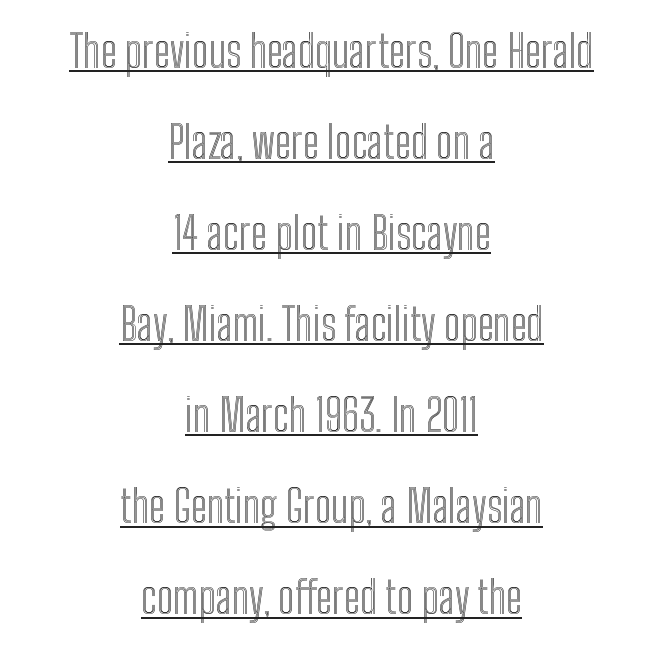
Q: Is the text italic (slanted)? A: No, it is upright.
Q: Is the text underlined? A: Yes.
Q: How is the paragraph aligned? A: Centered.
Q: Is the spacing between letters normal or unusually wide? A: Normal.
Q: Is the spacing between lines tight, normal or loose? A: Loose.
Q: Width (condensed, normal, or wide)? A: Condensed.
Q: x-height? A: Medium.
Q: Monospaced? A: No.
